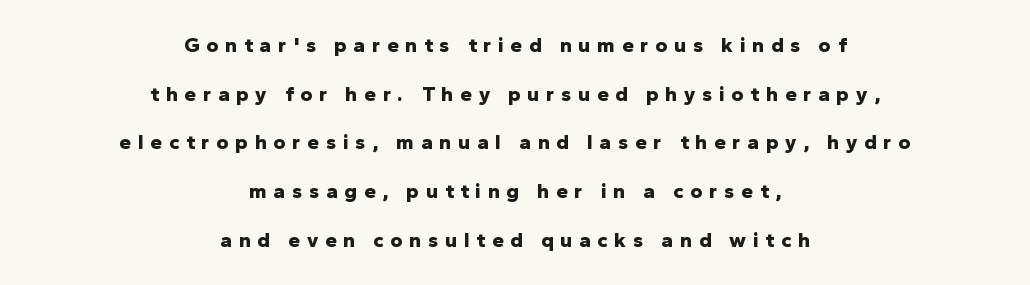
{"italic": "no", "bold": "yes", "underline": "no", "align": "center", "line_spacing": "loose", "line_spacing_ratio": 2.32, "letter_spacing": "wide", "letter_spacing_em": 0.32, "glyph_px": 21}
